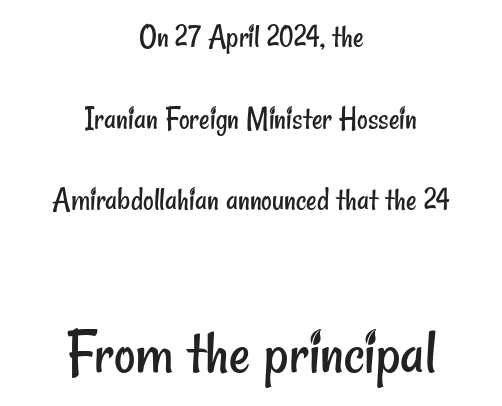
Are there feet on the stems? There aren't — it's a sans. Honestly, the rows look like they've been pulled way apart. A typesetter would call this zero additional tracking. Visually the block forms a symmetrical silhouette, jagged on both flanks. This is not heavy type; no bold has been used.
